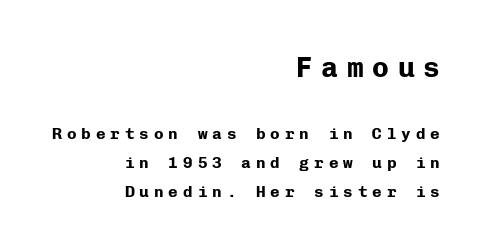
{"serif": "no", "italic": "no", "bold": "yes", "weight": "bold", "width": "normal", "stroke_contrast": "low", "x_height": "medium", "monospaced": "yes", "underline": "no", "align": "right", "line_spacing_ratio": 1.81, "letter_spacing": "wide", "letter_spacing_em": 0.31, "larger_block": "first", "size_ratio": 1.75, "glyph_px": 28}
